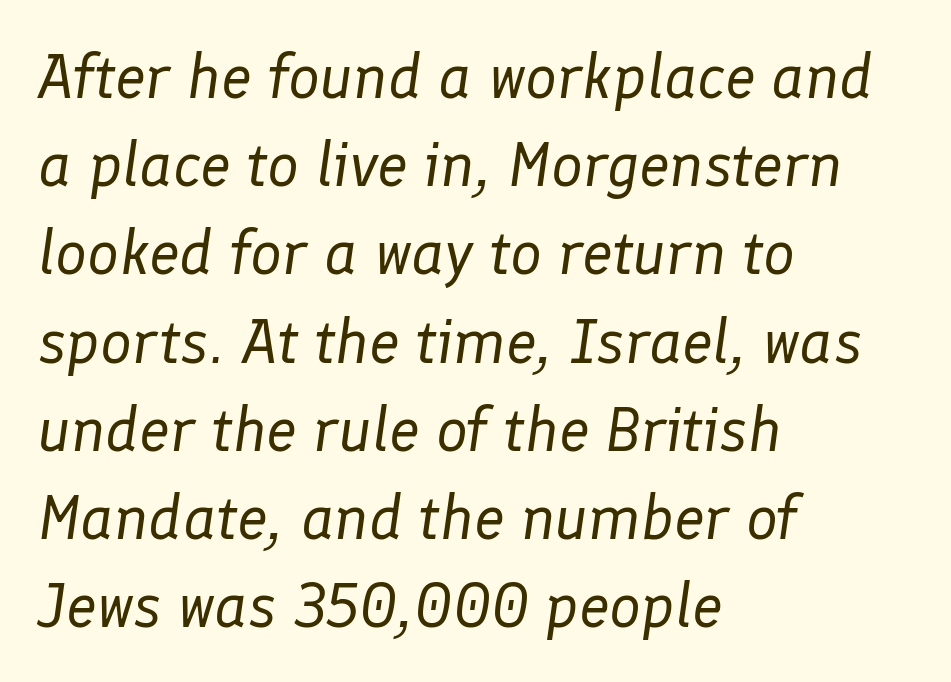
Q: Is the text bold? A: No.
Q: Is the text italic (slanted)? A: Yes, it leans right by about 8 degrees.
Q: Is the text underlined? A: No.
Q: How is the paragraph aligned? A: Left-aligned.
Q: Is the spacing between letters normal or unusually wide? A: Normal.
Q: Is the spacing between lines tight, normal or loose? A: Normal.
Q: Width (condensed, normal, or wide)? A: Normal.
Q: Stroke contrast? A: Low.
Q: x-height? A: Medium.
Q: Monospaced? A: No.
